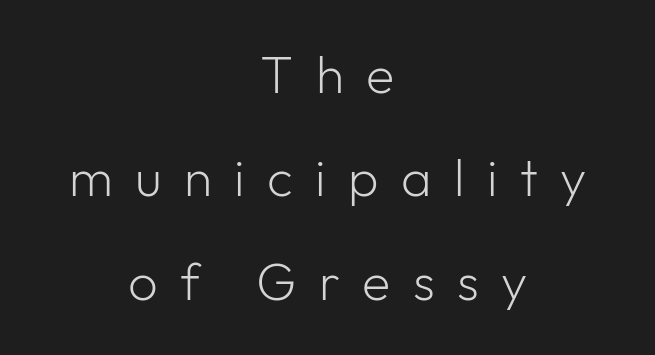
The image shows 52 px light sans-serif type, upright; set centered, loose line spacing (1.99x), unusually wide letter spacing (+0.43 em), not underlined; low stroke contrast and a medium x-height.
